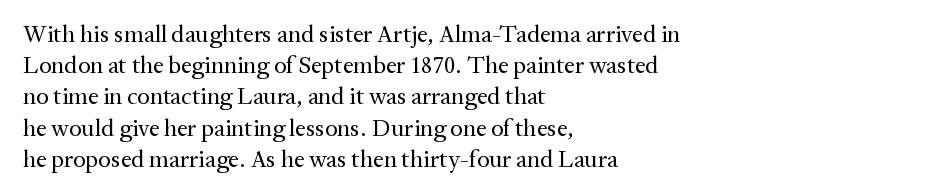
The ragged edge is on the right, which tells us the setting is flush left. The passage shown is not underscored anywhere. These lines were composed using upright roman letters. This sample uses plain, unmodified letter spacing. Reading down the column, the eye jumps a familiar distance to each next line.
